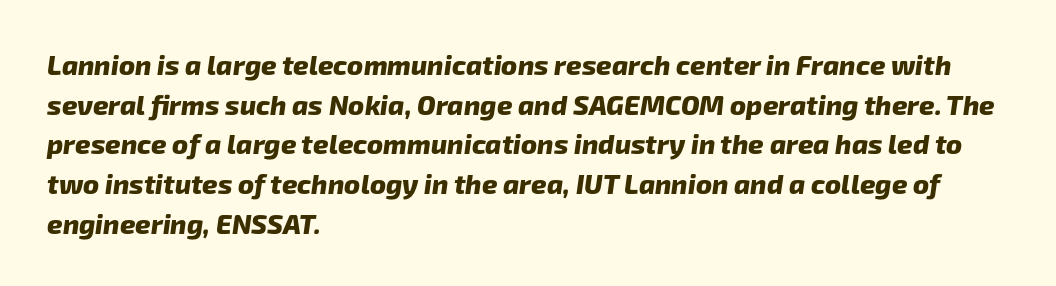
How heavy is the stroke? Heavy — this is a bold. Does the leading feel generous? No, just average. Clear beneath every line of the passage. In terms of letterspacing, this is plain default setting.
